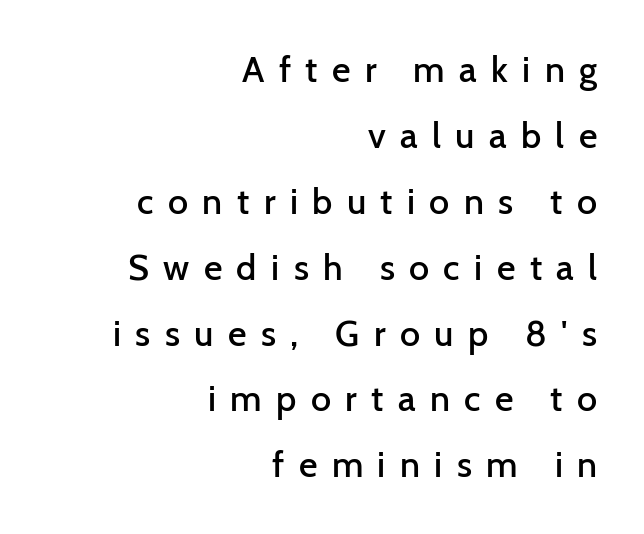
{"serif": "no", "italic": "no", "bold": "semi", "weight": "semibold", "width": "normal", "stroke_contrast": "low", "x_height": "medium", "monospaced": "no", "underline": "no", "align": "right", "line_spacing_ratio": 1.83, "letter_spacing": "wide", "letter_spacing_em": 0.4, "glyph_px": 36}
